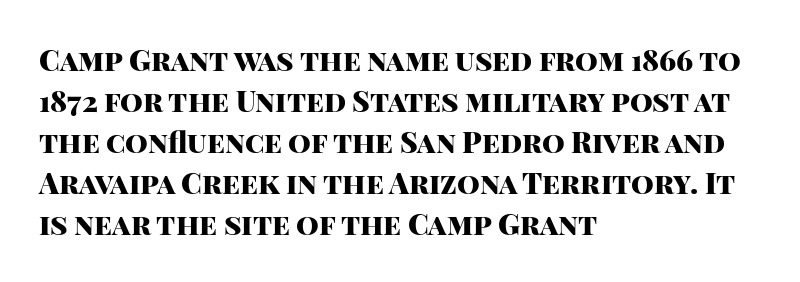
The image shows 29 px heavy sans-serif type, upright; set left-aligned, normal line spacing (1.41x), normal letter spacing, not underlined; high stroke contrast and a large x-height.
